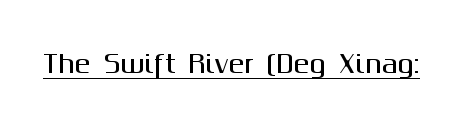
The image shows 24 px text type, upright; set normal letter spacing, underlined.
